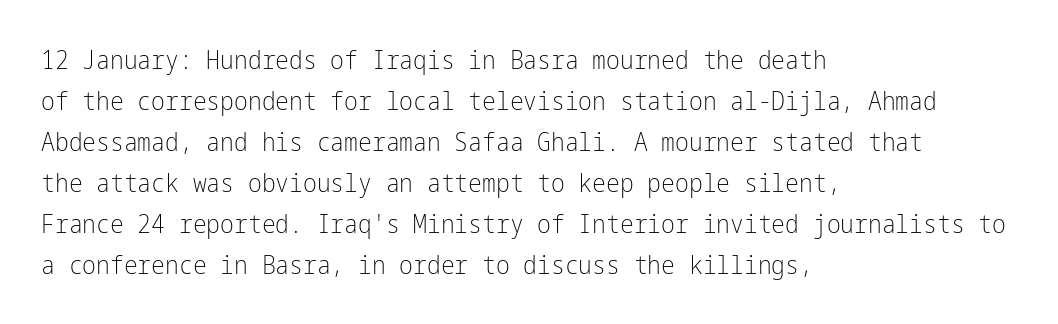
{"italic": "no", "bold": "no", "underline": "no", "align": "left", "line_spacing": "normal", "line_spacing_ratio": 1.58, "letter_spacing": "normal", "letter_spacing_em": 0.0, "glyph_px": 26}
